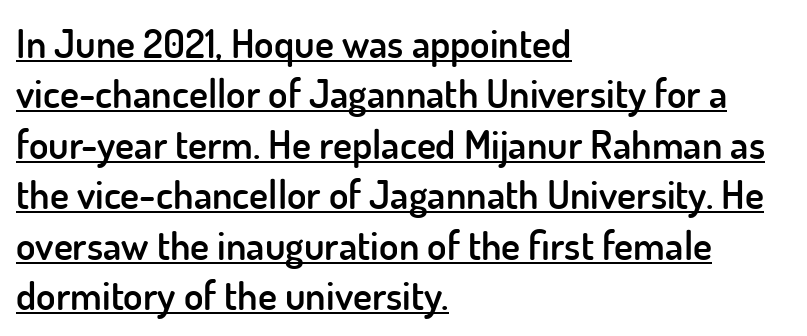
Q: Is the text bold? A: Semi-bold.
Q: Is the text italic (slanted)? A: No, it is upright.
Q: Is the typeface a serif or a sans-serif typeface? A: Sans-serif.
Q: Is the text underlined? A: Yes.
Q: How is the paragraph aligned? A: Left-aligned.
Q: Is the spacing between letters normal or unusually wide? A: Normal.
Q: Is the spacing between lines tight, normal or loose? A: Normal.
Q: Width (condensed, normal, or wide)? A: Normal.
Q: Stroke contrast? A: Low.
Q: x-height? A: Small.
Q: Monospaced? A: No.
